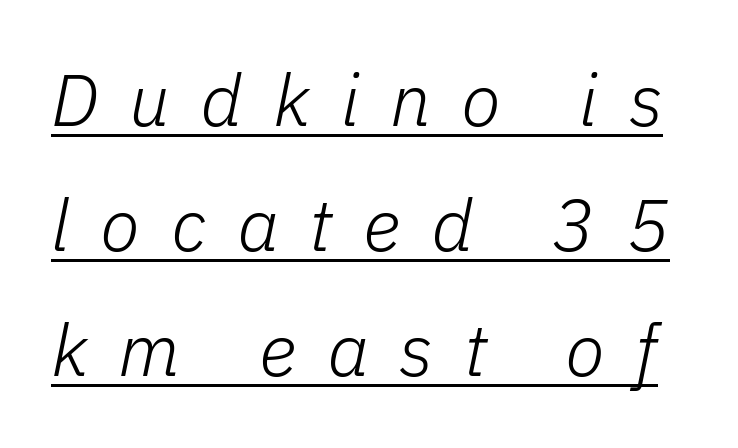
Q: Is the text bold? A: No.
Q: Is the text italic (slanted)? A: Yes, it leans right by about 11 degrees.
Q: Is the text underlined? A: Yes.
Q: Is the spacing between letters normal or unusually wide? A: Unusually wide.
Q: Width (condensed, normal, or wide)? A: Normal.
Q: Stroke contrast? A: Low.
Q: x-height? A: Medium.
Q: Monospaced? A: No.
